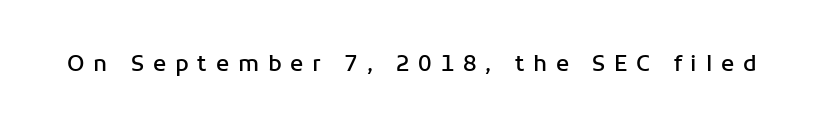
{"italic": "no", "bold": "semi", "underline": "no", "letter_spacing": "wide", "letter_spacing_em": 0.4, "glyph_px": 22}
